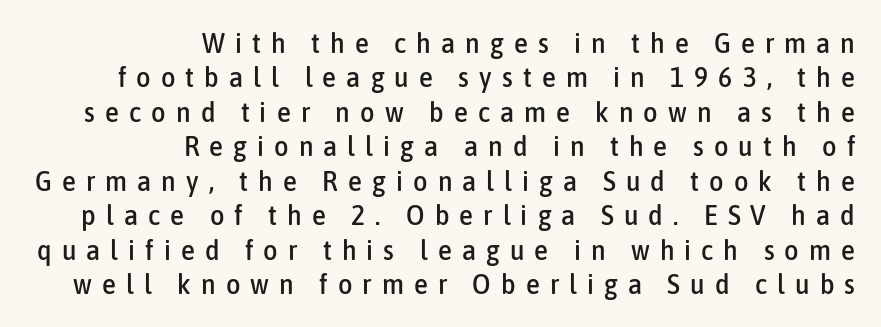
These lines are rendered in a variable-pitch font. Every character sits straight up, as roman type does. All the whitespace from short lines collects on the left. There is plenty of visible air inserted between adjacent glyphs.
